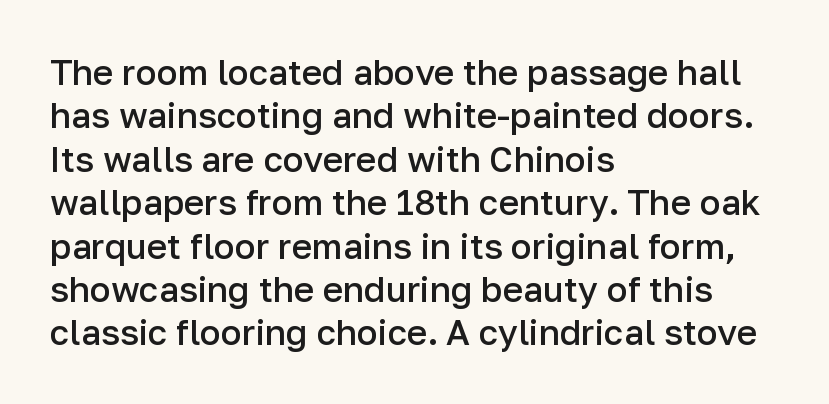
The image shows 35 px semibold sans-serif type, upright; set left-aligned, line spacing 1.24x, normal letter spacing, not underlined; low stroke contrast and a medium x-height.
